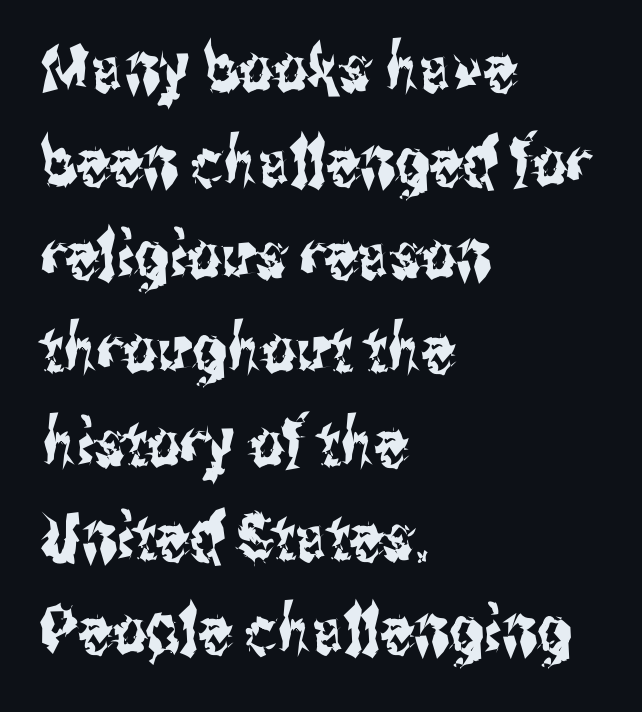
Does the lettering tilt? It doesn't — this is upright. The passage shown is not underscored anywhere. This sample uses plain, unmodified letter spacing. Spacing verdict: proportional, widths tailored to each character.
